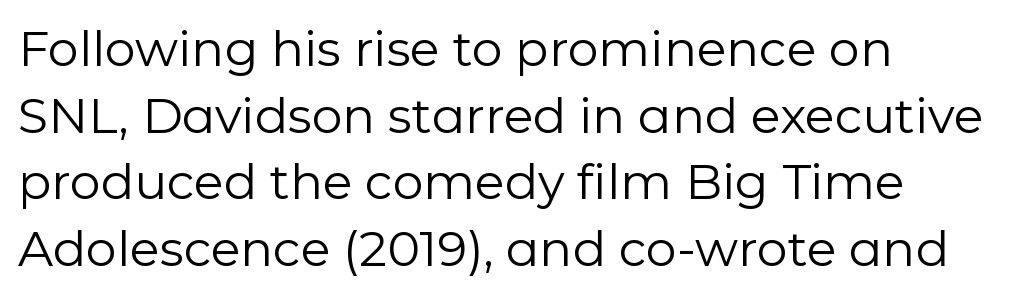
{"serif": "no", "italic": "no", "bold": "no", "weight": "regular", "width": "normal", "stroke_contrast": "low", "x_height": "medium", "monospaced": "no", "underline": "no", "align": "left", "line_spacing": "normal", "line_spacing_ratio": 1.36, "letter_spacing": "normal", "letter_spacing_em": 0.0, "glyph_px": 49}
